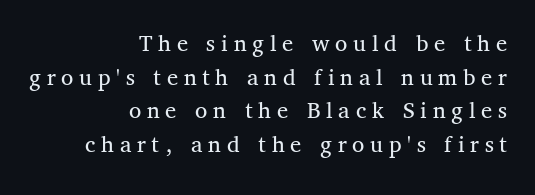
These lines have a slow, spaced-out rhythm from letter to letter. Evenly set lines give the paragraph a standard silhouette. This sample is right-justified, so line beginnings fall wherever the words allow. Rendered with straight, roman letterforms.
